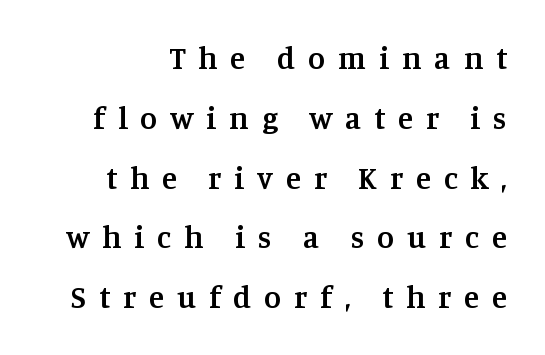
The image shows 31 px semibold serif type, upright; set loose line spacing (1.93x), unusually wide letter spacing (+0.42 em), not underlined; medium stroke contrast and a large x-height.
